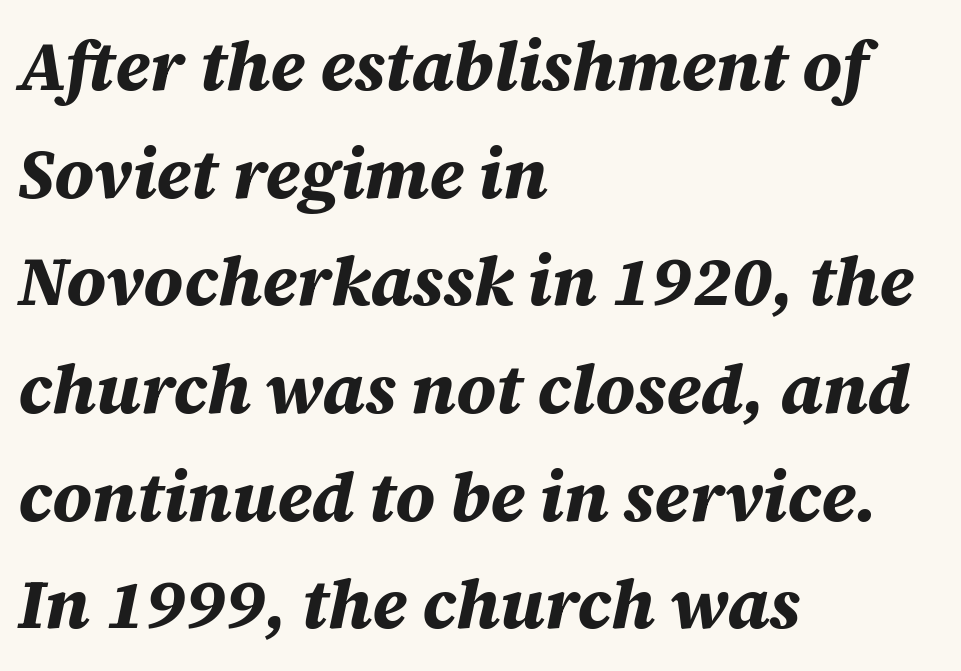
{"italic": "yes", "lean": "right", "slant_degrees": 12, "bold": "yes", "weight": "bold", "width": "normal", "stroke_contrast": "medium", "x_height": "large", "monospaced": "no", "underline": "no", "align": "left", "line_spacing": "normal", "line_spacing_ratio": 1.56, "letter_spacing": "normal", "letter_spacing_em": 0.0, "glyph_px": 69}
